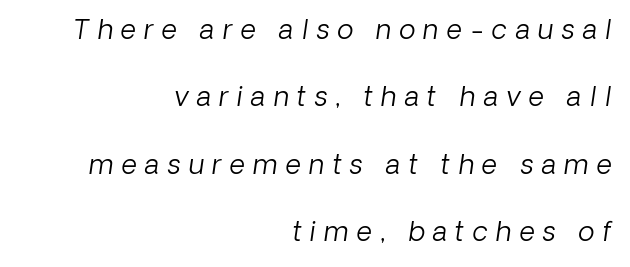
Compared with a typical body face, this is equally light or lighter still. Students, note that the glyphs here are deliberately spaced far apart. The passage is arranged like a letterhead date or caption credit — flush right. In terms of leading, this rendering errs on the spacious side.
